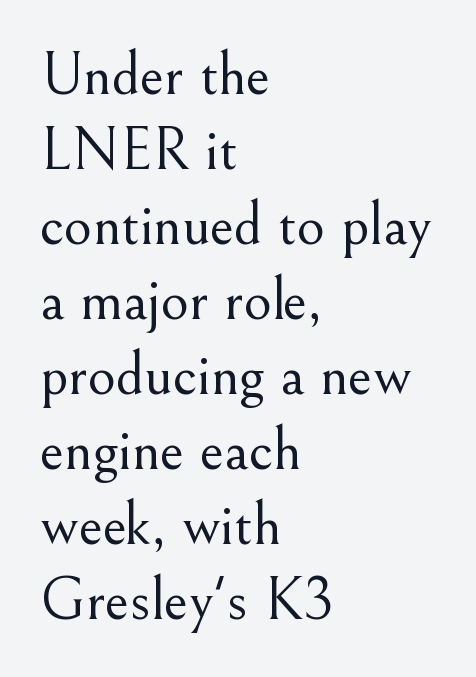
Q: Is the text bold? A: No.
Q: Is the text italic (slanted)? A: No, it is upright.
Q: Is the typeface a serif or a sans-serif typeface? A: Serif.
Q: Is the text underlined? A: No.
Q: How is the paragraph aligned? A: Left-aligned.
Q: Is the spacing between letters normal or unusually wide? A: Normal.
Q: Width (condensed, normal, or wide)? A: Normal.
Q: Stroke contrast? A: Medium.
Q: x-height? A: Small.
Q: Monospaced? A: No.
